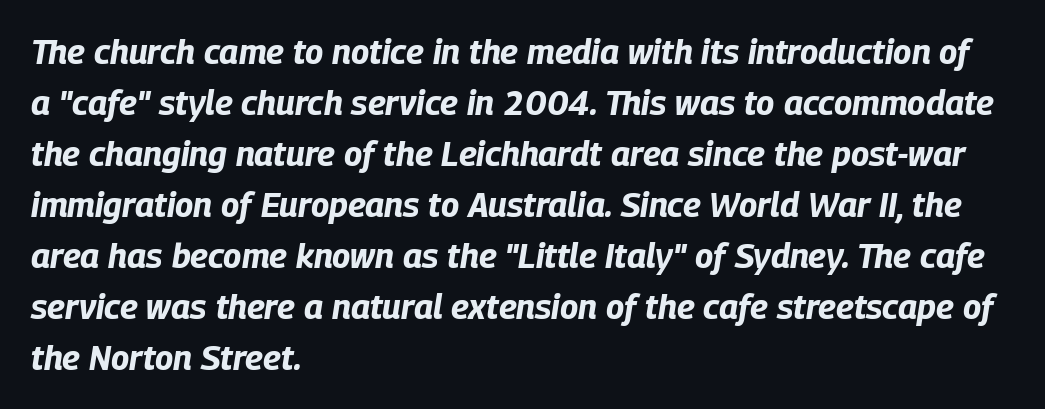
Q: Is the text bold? A: Yes.
Q: Is the text italic (slanted)? A: Yes, it leans right by about 9 degrees.
Q: Is the text underlined? A: No.
Q: How is the paragraph aligned? A: Left-aligned.
Q: Is the spacing between letters normal or unusually wide? A: Normal.
Q: Is the spacing between lines tight, normal or loose? A: Normal.
Q: Width (condensed, normal, or wide)? A: Condensed.
Q: Stroke contrast? A: Low.
Q: x-height? A: Large.
Q: Monospaced? A: No.
